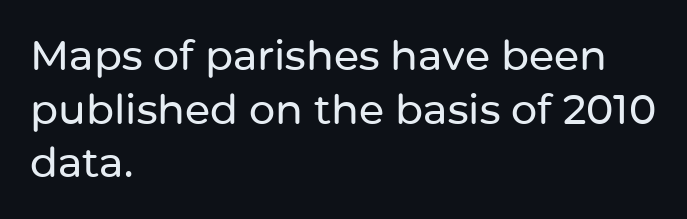
The image shows 41 px sans-serif type, upright; set left-aligned, normal line spacing (1.31x), normal letter spacing, not underlined; low stroke contrast and a medium x-height.
